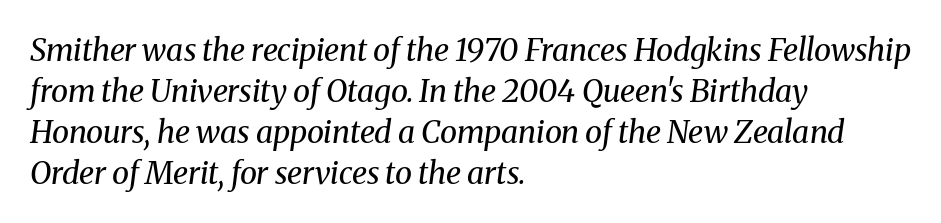
Q: Is the text bold? A: No.
Q: Is the text italic (slanted)? A: Yes, it leans right by about 8 degrees.
Q: Is the typeface a serif or a sans-serif typeface? A: Serif.
Q: Is the text underlined? A: No.
Q: How is the paragraph aligned? A: Left-aligned.
Q: Is the spacing between letters normal or unusually wide? A: Normal.
Q: Is the spacing between lines tight, normal or loose? A: Normal.
Q: Width (condensed, normal, or wide)? A: Normal.
Q: Stroke contrast? A: Medium.
Q: x-height? A: Medium.
Q: Monospaced? A: No.
